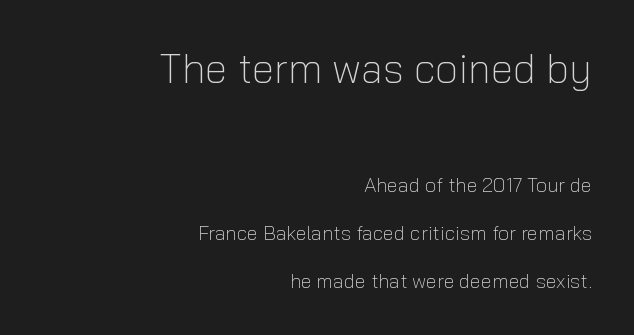
Reading top to bottom, the characters get smaller at the block break. The area under the type is left untouched. A great deal of white space separates one row of letters from the next. Stems here are at most as thick as an everyday book face. Observe the ordinary spacing: letters are neighbours, not strangers. Varying glyph widths throughout — classic text-font behaviour.
